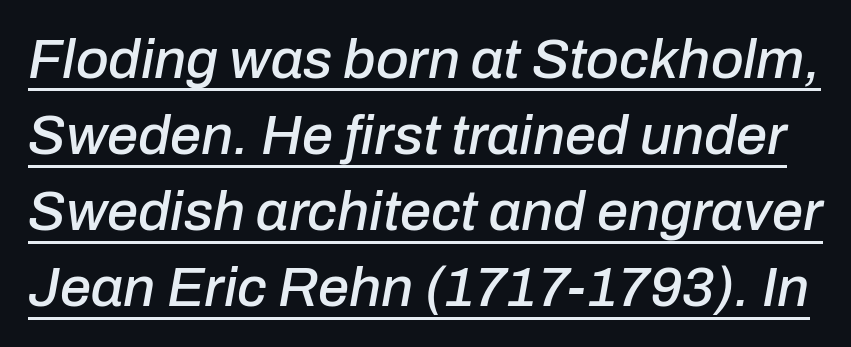
{"italic": "yes", "lean": "right", "slant_degrees": 10, "width": "normal", "stroke_contrast": "low", "x_height": "medium", "monospaced": "no", "underline": "yes", "line_spacing": "normal", "line_spacing_ratio": 1.36, "letter_spacing": "normal", "letter_spacing_em": 0.0, "glyph_px": 56}
